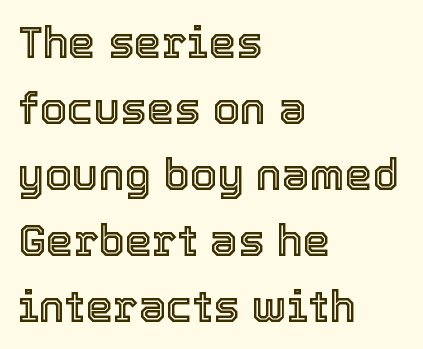
Q: Is the text italic (slanted)? A: No, it is upright.
Q: Is the text underlined? A: No.
Q: How is the paragraph aligned? A: Left-aligned.
Q: Is the spacing between letters normal or unusually wide? A: Normal.
Q: Is the spacing between lines tight, normal or loose? A: Normal.
Q: Width (condensed, normal, or wide)? A: Normal.
Q: x-height? A: Medium.
Q: Monospaced? A: No.
